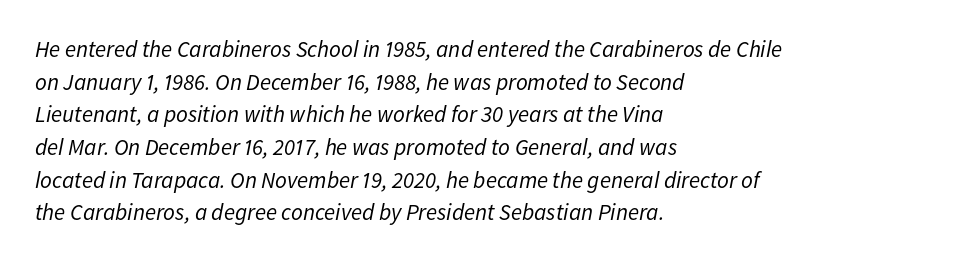
Is the stroke heavy? The answer is a plain regular-or-lighter. The whole block is typeset with a tilt. Check the space under the baseline: it is left empty. Interline gaps are of average width in this sample.
